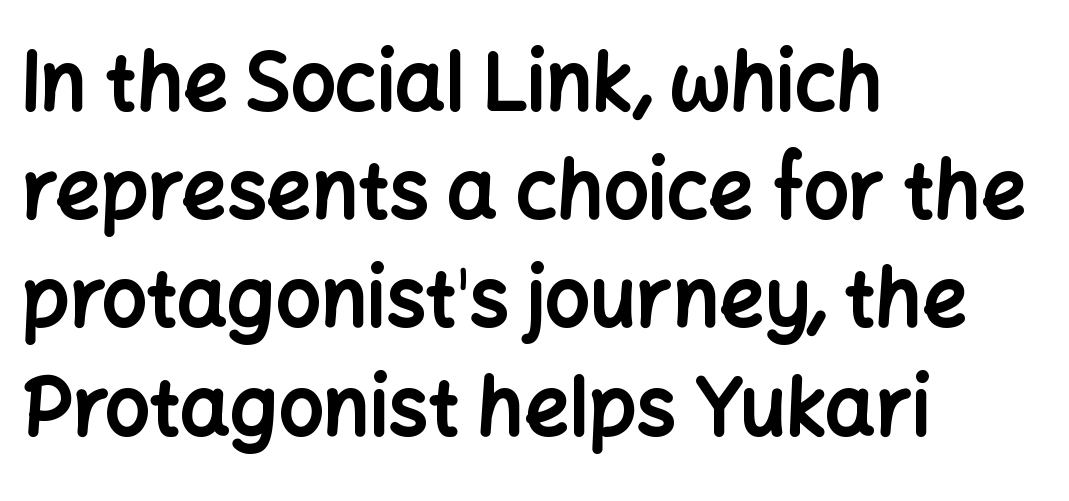
Q: Is the text bold? A: Yes.
Q: Is the text italic (slanted)? A: No, it is upright.
Q: Is the typeface a serif or a sans-serif typeface? A: Sans-serif.
Q: Is the text underlined? A: No.
Q: How is the paragraph aligned? A: Left-aligned.
Q: Is the spacing between letters normal or unusually wide? A: Normal.
Q: Is the spacing between lines tight, normal or loose? A: Normal.
Q: Width (condensed, normal, or wide)? A: Normal.
Q: Stroke contrast? A: Low.
Q: x-height? A: Medium.
Q: Monospaced? A: No.
